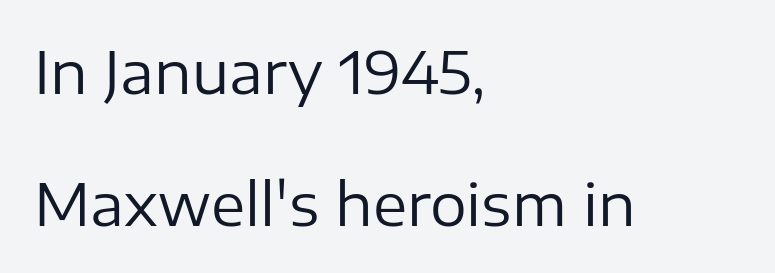
The image shows 58 px regular-weight sans-serif type, upright; set left-aligned, loose line spacing (2.27x), normal letter spacing, not underlined; low stroke contrast and a medium x-height.
